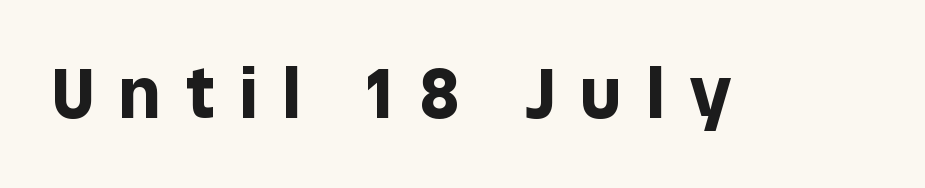
The image shows 70 px bold sans-serif type, upright; set unusually wide letter spacing (+0.37 em), not underlined; a large x-height.
